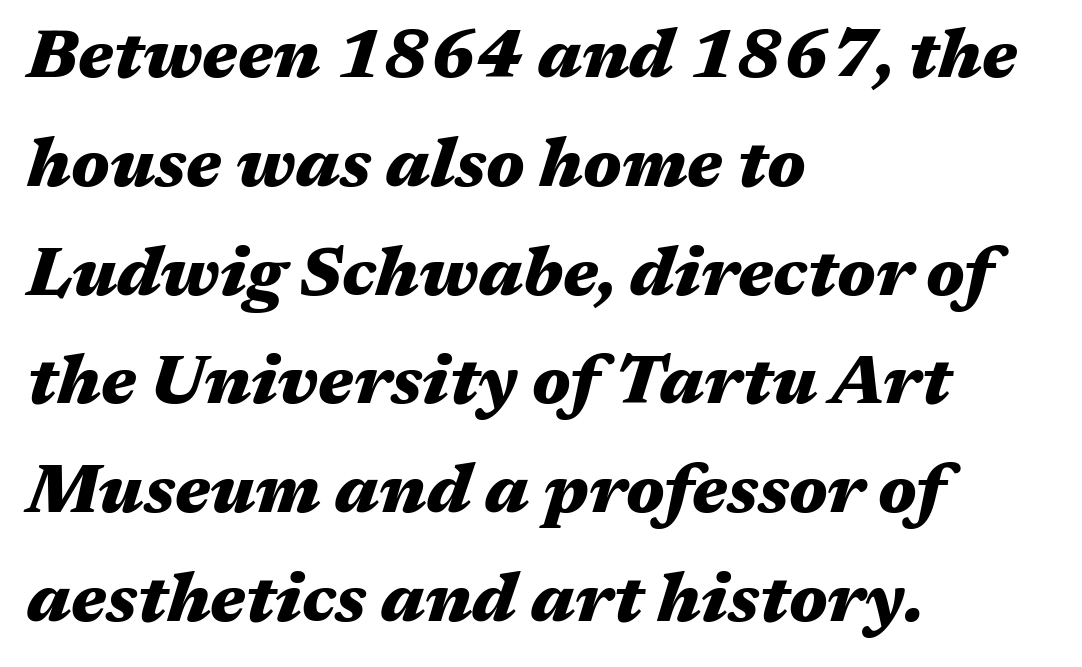
A typesetter would call this proportional, since set widths differ per character. These lines keep a tight, regular rhythm from letter to letter. Reading down the block, your eye returns to a fixed left position each line. Emphasis-style slanted type is in use.
